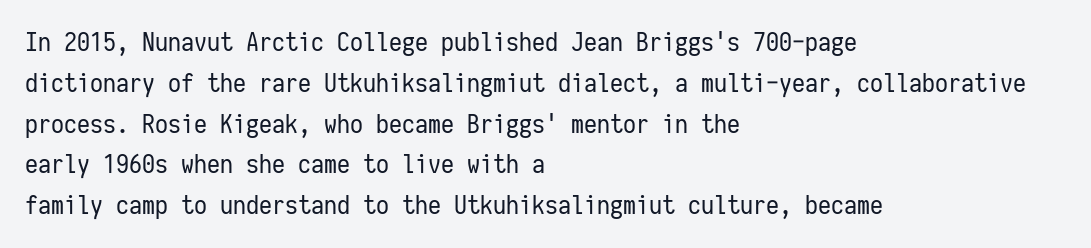
{"italic": "no", "bold": "no", "underline": "no", "align": "left", "line_spacing": "normal", "line_spacing_ratio": 1.57, "letter_spacing": "normal", "letter_spacing_em": 0.0, "glyph_px": 26}
